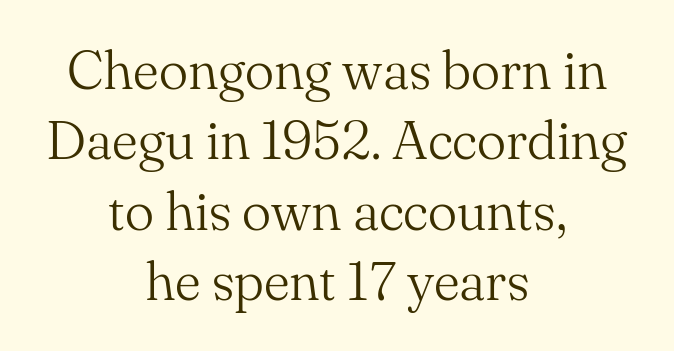
The image shows 55 px light serif type, upright; set centered, normal line spacing (1.28x), normal letter spacing, not underlined; medium stroke contrast and a small x-height.
